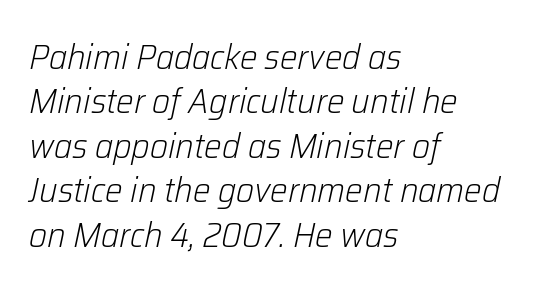
The image shows 35 px light type, italic (leaning right); set left-aligned, normal line spacing (1.27x), normal letter spacing, not underlined; low stroke contrast and a medium x-height.
